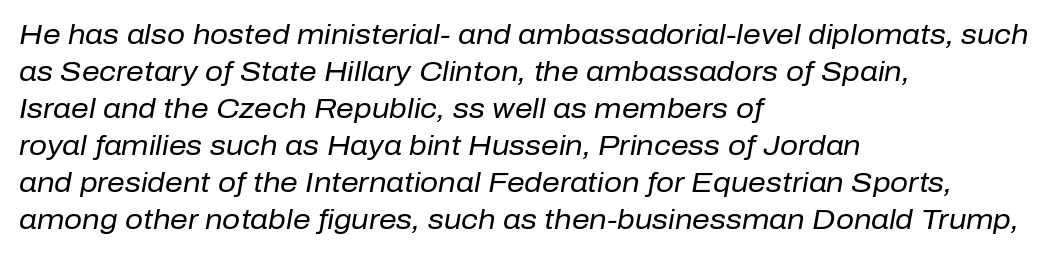
The image shows 28 px regular-weight type, italic (leaning right); set left-aligned, normal line spacing (1.32x), normal letter spacing, not underlined; low stroke contrast and a medium x-height.
